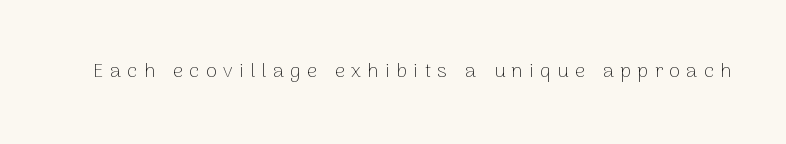
The image shows 20 px text type, upright; set unusually wide letter spacing (+0.32 em), not underlined.
